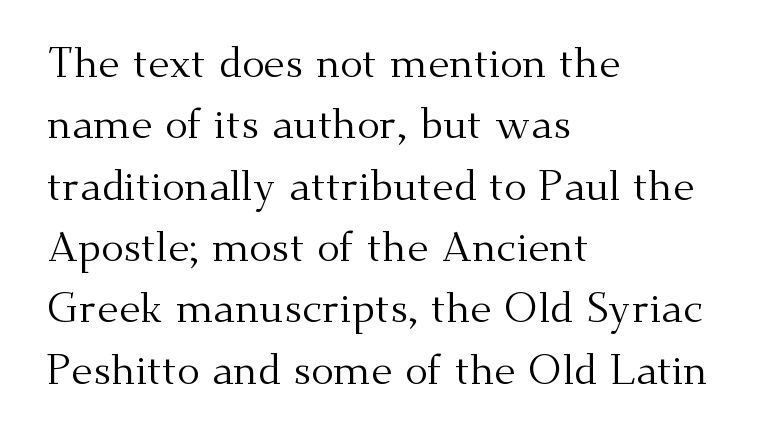
The image shows 42 px regular-weight serif type, upright; set left-aligned, normal line spacing (1.46x), normal letter spacing, not underlined; medium stroke contrast and a small x-height.
